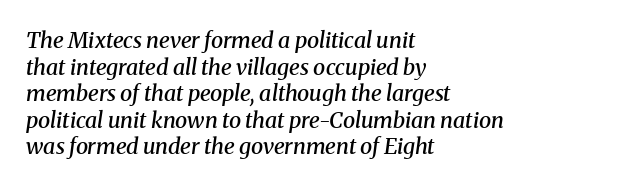
Q: Is the text bold? A: Semi-bold.
Q: Is the text italic (slanted)? A: Yes, it leans right by about 8 degrees.
Q: Is the text underlined? A: No.
Q: How is the paragraph aligned? A: Left-aligned.
Q: Is the spacing between letters normal or unusually wide? A: Normal.
